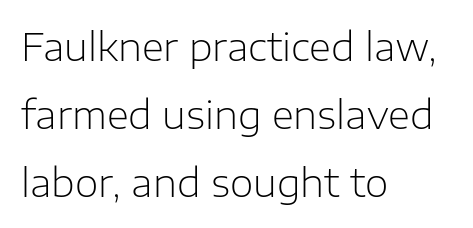
Q: Is the text bold? A: No.
Q: Is the text italic (slanted)? A: No, it is upright.
Q: Is the typeface a serif or a sans-serif typeface? A: Sans-serif.
Q: Is the text underlined? A: No.
Q: How is the paragraph aligned? A: Left-aligned.
Q: Is the spacing between letters normal or unusually wide? A: Normal.
Q: Width (condensed, normal, or wide)? A: Normal.
Q: Stroke contrast? A: Low.
Q: x-height? A: Medium.
Q: Monospaced? A: No.
